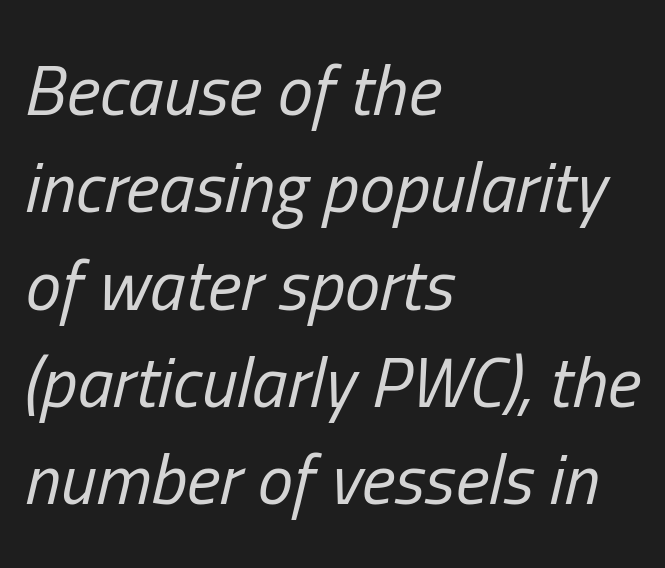
Q: Is the text bold? A: No.
Q: Is the text italic (slanted)? A: Yes, it leans right by about 13 degrees.
Q: Is the text underlined? A: No.
Q: How is the paragraph aligned? A: Left-aligned.
Q: Is the spacing between letters normal or unusually wide? A: Normal.
Q: Is the spacing between lines tight, normal or loose? A: Normal.
Q: Width (condensed, normal, or wide)? A: Condensed.
Q: Stroke contrast? A: Low.
Q: x-height? A: Medium.
Q: Monospaced? A: No.
